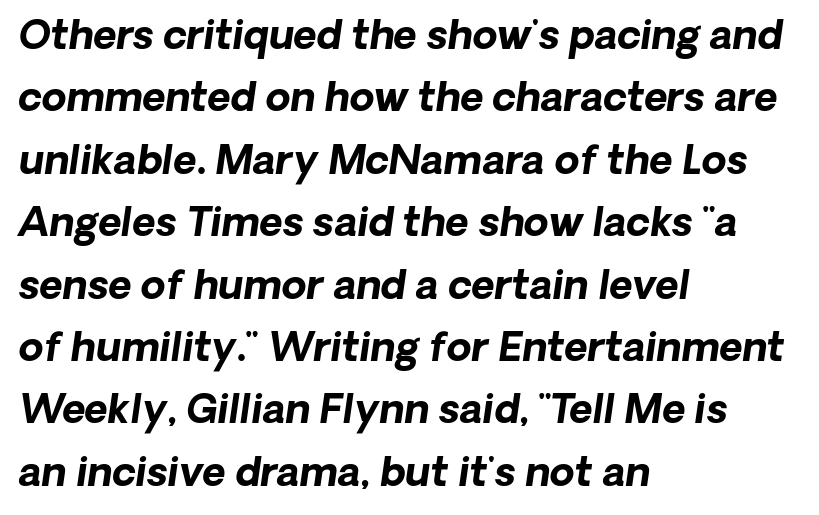
Alignment: flush left. The typeface chosen for these lines omits serifs. Pretty heavy lettering here — definitely bold. Do the characters align in a grid? No, the font is proportional. Nobody touched the tracking dial on this one. Beneath every word, the page is bare.
